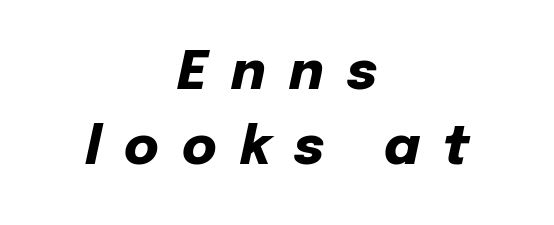
Q: Is the text bold? A: Yes.
Q: Is the text italic (slanted)? A: Yes, it leans right by about 12 degrees.
Q: Is the text underlined? A: No.
Q: How is the paragraph aligned? A: Centered.
Q: Is the spacing between letters normal or unusually wide? A: Unusually wide.
Q: Is the spacing between lines tight, normal or loose? A: Normal.
Q: Width (condensed, normal, or wide)? A: Normal.
Q: Stroke contrast? A: Low.
Q: x-height? A: Medium.
Q: Monospaced? A: No.
